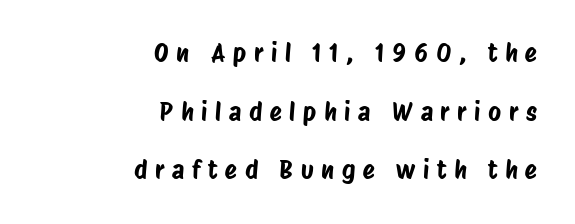
This block would shrink considerably if given ordinary leading; it's expanded now. A student would call this right alignment; a typographer would say flush right, rag left. The tracking jumps out immediately: characters are airy and widely separated. Check under the words: just untouched page.
